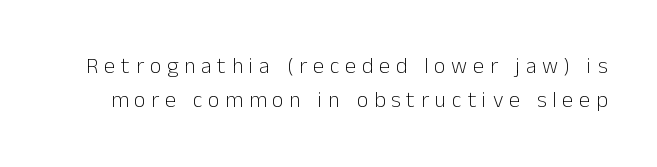
Clear beneath every line of the passage. Do the letters lean? They stand straight. Each new line begins a customary step beneath the previous one. Ink coverage per letter is moderate at most. In terms of letterspacing, this is a distinctly airy, spread setting.
